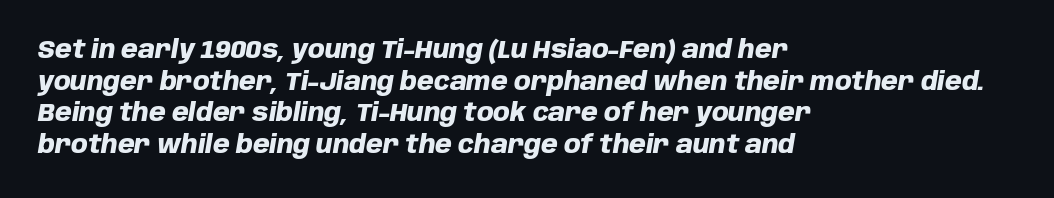
{"italic": "yes", "lean": "right", "slant_degrees": 10, "bold": "yes", "underline": "no", "align": "left", "line_spacing": "normal", "line_spacing_ratio": 1.32, "letter_spacing": "normal", "letter_spacing_em": 0.0, "glyph_px": 24}
